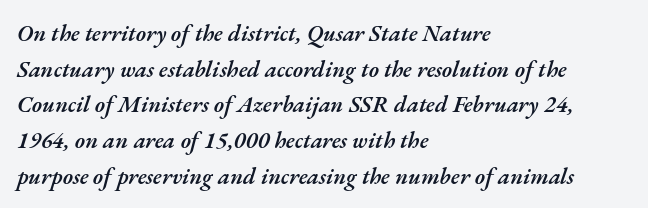
The space directly below the letters is spotless. The line texture is even and compact thanks to regular tracking. How heavy is the stroke? Medium-heavy — a semibold, shy of bold. Notice how descenders clear the ascenders below comfortably — that's standard leading. The setting favours the left margin, as ordinary paragraphs usually do.
